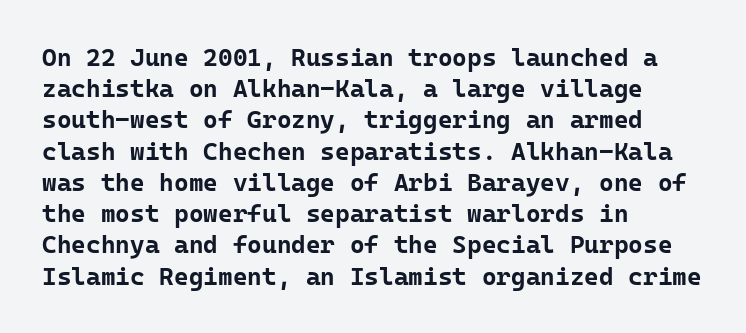
The image shows 25 px bold type, upright; set left-aligned, normal line spacing (1.25x), normal letter spacing, not underlined.
